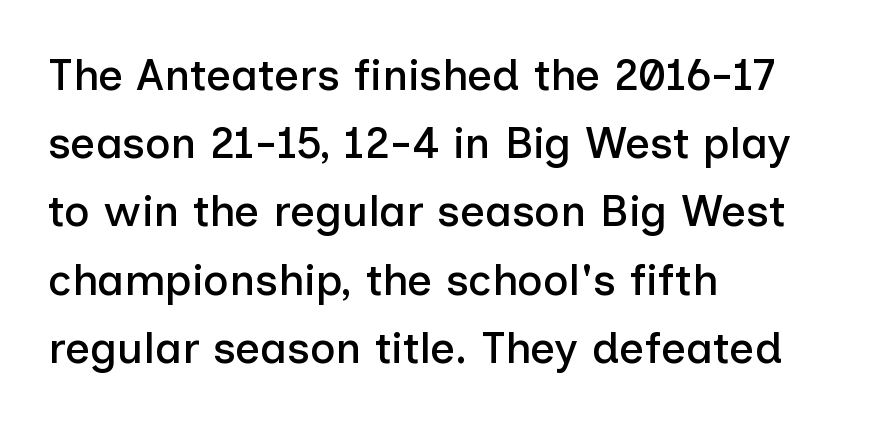
Q: Is the text italic (slanted)? A: No, it is upright.
Q: Is the typeface a serif or a sans-serif typeface? A: Sans-serif.
Q: Is the text underlined? A: No.
Q: How is the paragraph aligned? A: Left-aligned.
Q: Is the spacing between letters normal or unusually wide? A: Normal.
Q: Is the spacing between lines tight, normal or loose? A: Normal.
Q: Width (condensed, normal, or wide)? A: Normal.
Q: Stroke contrast? A: Low.
Q: x-height? A: Medium.
Q: Monospaced? A: No.
